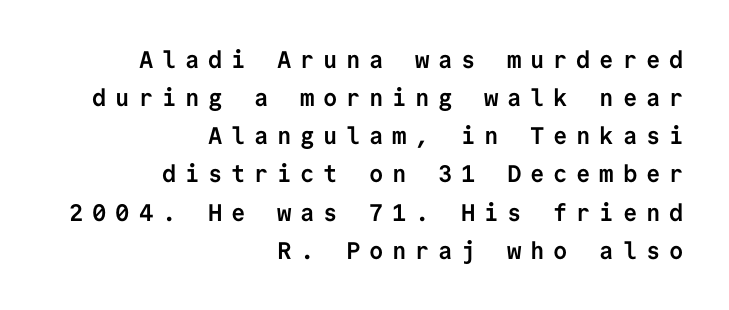
Emphasis by weight is at full strength: bold. Inter-character spacing is expanded well beyond the font's built-in metrics. A typesetter would call this leading conventional body-copy spacing. These lines stack with their right ends in a neat column.
